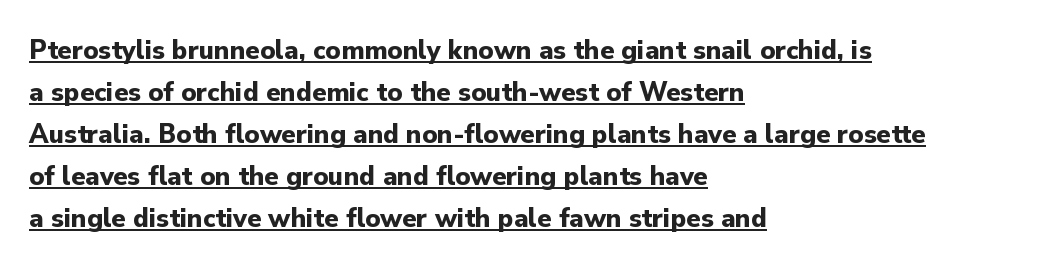
{"serif": "no", "italic": "no", "bold": "yes", "weight": "bold", "width": "normal", "stroke_contrast": "low", "x_height": "small", "monospaced": "no", "underline": "yes", "align": "left", "line_spacing": "normal", "line_spacing_ratio": 1.45, "letter_spacing": "normal", "letter_spacing_em": 0.0, "glyph_px": 29}
